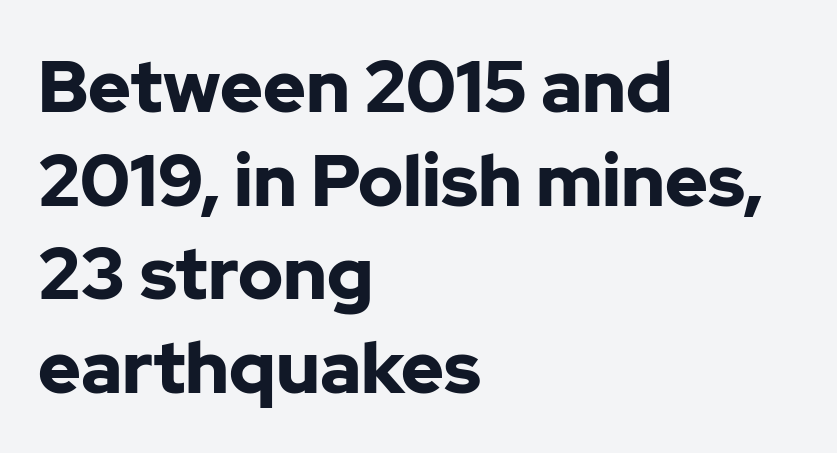
Q: Is the text bold? A: Yes.
Q: Is the text italic (slanted)? A: No, it is upright.
Q: Is the typeface a serif or a sans-serif typeface? A: Sans-serif.
Q: Is the text underlined? A: No.
Q: How is the paragraph aligned? A: Left-aligned.
Q: Is the spacing between letters normal or unusually wide? A: Normal.
Q: Is the spacing between lines tight, normal or loose? A: Normal.
Q: Width (condensed, normal, or wide)? A: Normal.
Q: Stroke contrast? A: Low.
Q: x-height? A: Medium.
Q: Monospaced? A: No.
